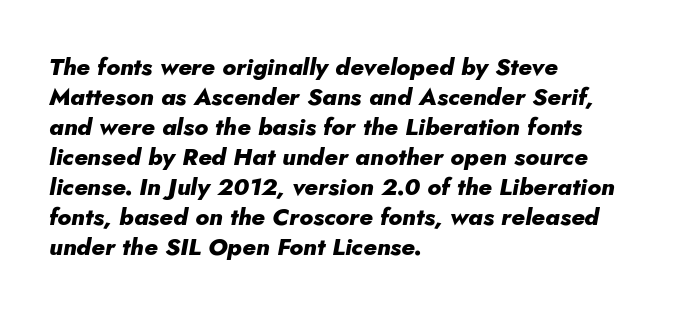
Q: Is the text bold? A: Yes.
Q: Is the text italic (slanted)? A: Yes, it leans right by about 5 degrees.
Q: Is the text underlined? A: No.
Q: How is the paragraph aligned? A: Left-aligned.
Q: Is the spacing between letters normal or unusually wide? A: Normal.
Q: Is the spacing between lines tight, normal or loose? A: Normal.
